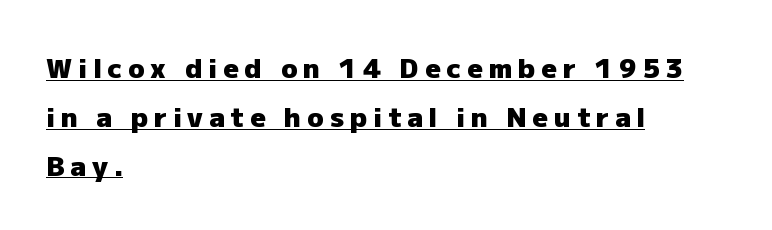
The image shows 27 px bold type, upright; set left-aligned, line spacing 1.81x, unusually wide letter spacing (+0.22 em), underlined.
